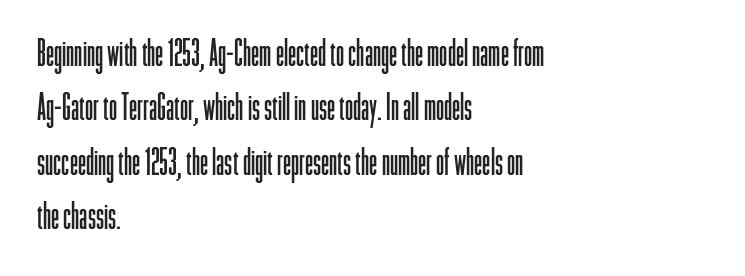
Q: Is the text bold? A: No.
Q: Is the text italic (slanted)? A: No, it is upright.
Q: Is the typeface a serif or a sans-serif typeface? A: Sans-serif.
Q: Is the text underlined? A: No.
Q: How is the paragraph aligned? A: Left-aligned.
Q: Is the spacing between letters normal or unusually wide? A: Normal.
Q: Is the spacing between lines tight, normal or loose? A: Normal.
Q: Width (condensed, normal, or wide)? A: Condensed.
Q: Stroke contrast? A: Low.
Q: x-height? A: Medium.
Q: Monospaced? A: No.
